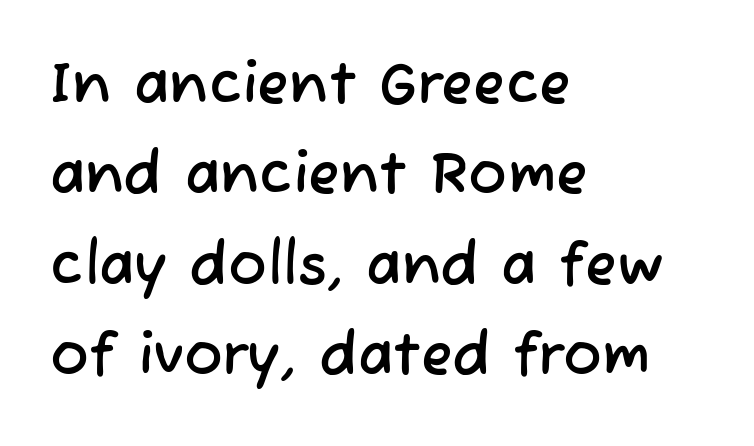
Q: Is the typeface a serif or a sans-serif typeface? A: Sans-serif.
Q: Is the text underlined? A: No.
Q: How is the paragraph aligned? A: Left-aligned.
Q: Is the spacing between letters normal or unusually wide? A: Normal.
Q: Is the spacing between lines tight, normal or loose? A: Normal.
Q: Width (condensed, normal, or wide)? A: Normal.
Q: Stroke contrast? A: Low.
Q: x-height? A: Medium.
Q: Monospaced? A: No.
